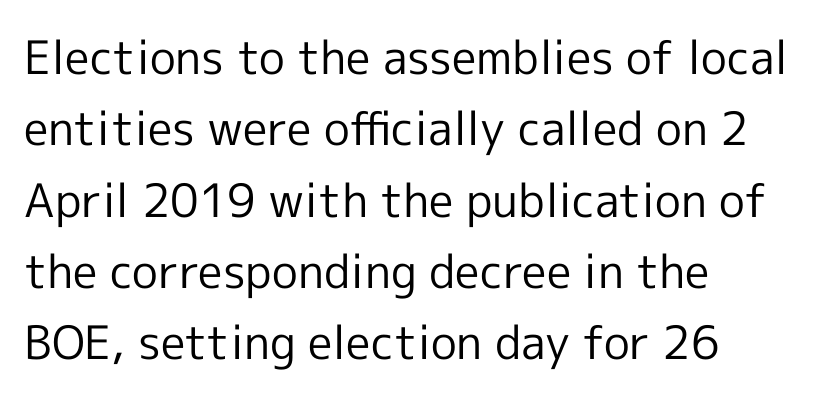
The image shows 46 px regular-weight sans-serif type, upright; set left-aligned, normal line spacing (1.55x), normal letter spacing, not underlined; a medium x-height.
